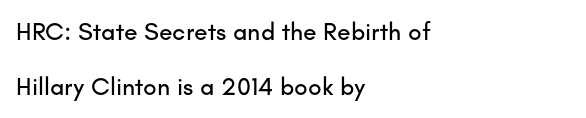
Q: Is the text italic (slanted)? A: No, it is upright.
Q: Is the text underlined? A: No.
Q: How is the paragraph aligned? A: Left-aligned.
Q: Is the spacing between letters normal or unusually wide? A: Normal.
Q: Is the spacing between lines tight, normal or loose? A: Loose.
